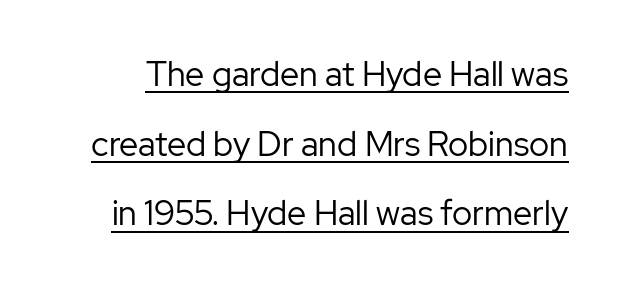
The leading is generous, giving the passage an open texture. What stands out about the letter spacing? Nothing — it is the standard amount. This is roman type, the default non-slanted kind. Note the varied advance widths — an 'i' is clearly narrower than an 'm'.
